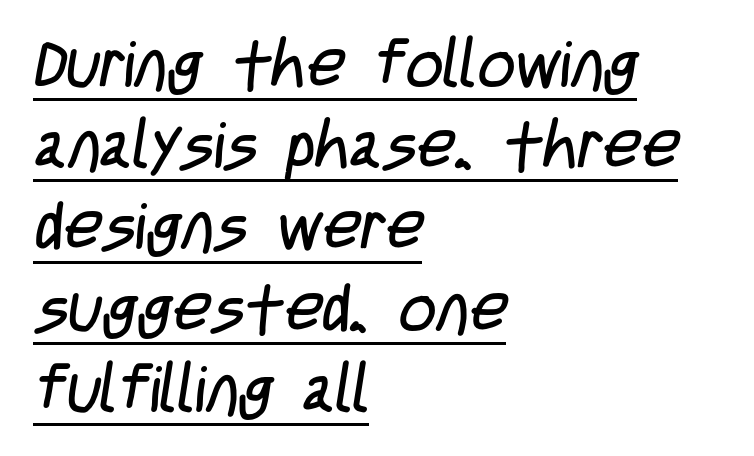
Descenders here cross a horizontal rule under the line. Varying glyph widths throughout — classic text-font behaviour. Counters stay open thanks to moderate or lighter strokes. Look at the tracking — it's just the regular setting, nothing added. Examine the stroke ends and you'll find no serifs.
